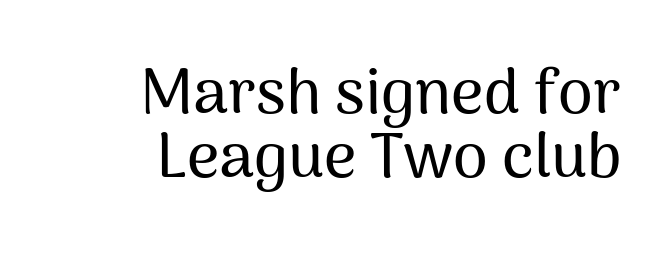
Q: Is the text italic (slanted)? A: No, it is upright.
Q: Is the typeface a serif or a sans-serif typeface? A: Sans-serif.
Q: Is the text underlined? A: No.
Q: How is the paragraph aligned? A: Right-aligned.
Q: Is the spacing between letters normal or unusually wide? A: Normal.
Q: Is the spacing between lines tight, normal or loose? A: Tight.
Q: Width (condensed, normal, or wide)? A: Normal.
Q: Stroke contrast? A: Medium.
Q: x-height? A: Medium.
Q: Monospaced? A: No.
